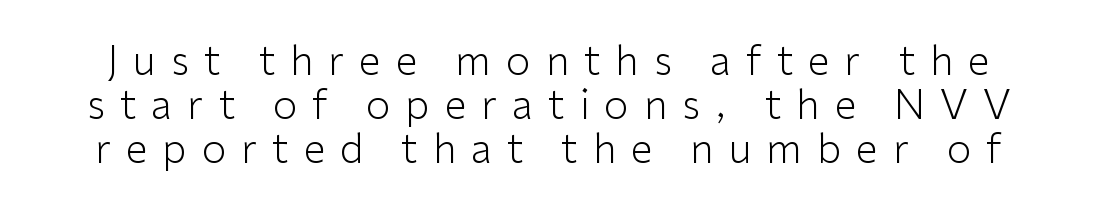
The letters look calm and open, with moderate or lighter stems. The passage shown is typed in a proportional face where columns would drift. There is plenty of visible air inserted between adjacent glyphs. Line spacing here is tight. Observe the absence of serifs on each vertical stroke in this sample. Anything drawn beneath the words? Only blank space.
